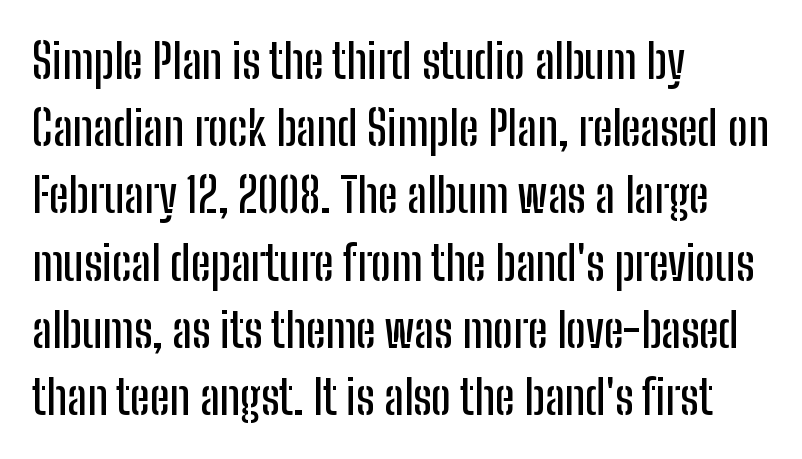
Glyph-to-glyph distance matches everyday printed text. Every character sits straight up, as roman type does. Line spacing here is normal. Letterform terminals end flat and unadorned throughout the passage. Proportional: the letters do not fall into vertical columns. The text block is weighted toward the left margin, trailing off unevenly rightward.
